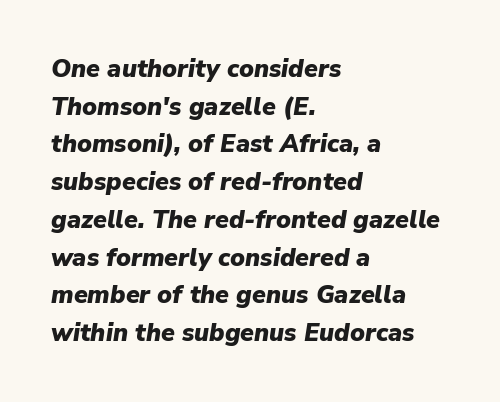
Q: Is the text bold? A: Yes.
Q: Is the text italic (slanted)? A: Yes, it leans right by about 9 degrees.
Q: Is the text underlined? A: No.
Q: How is the paragraph aligned? A: Left-aligned.
Q: Is the spacing between letters normal or unusually wide? A: Normal.
Q: Is the spacing between lines tight, normal or loose? A: Normal.
